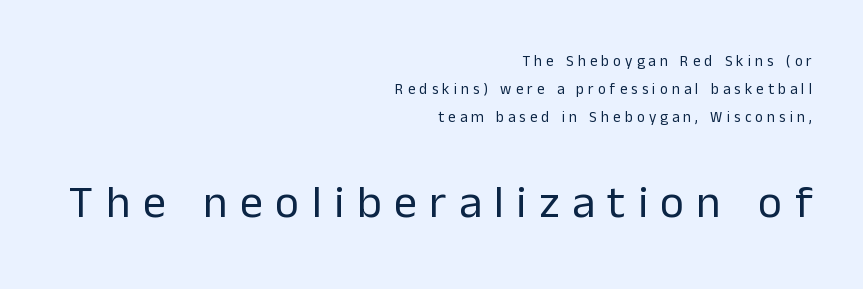
Q: Is the text bold? A: No.
Q: Is the text italic (slanted)? A: No, it is upright.
Q: Is the typeface a serif or a sans-serif typeface? A: Sans-serif.
Q: Is the text underlined? A: No.
Q: How is the paragraph aligned? A: Right-aligned.
Q: Is the spacing between letters normal or unusually wide? A: Unusually wide.
Q: Which block of text is set in a larger size, the first (top) or the second (bottom)? A: The second (bottom) one.
Q: Width (condensed, normal, or wide)? A: Normal.
Q: Stroke contrast? A: Low.
Q: x-height? A: Medium.
Q: Monospaced? A: No.
